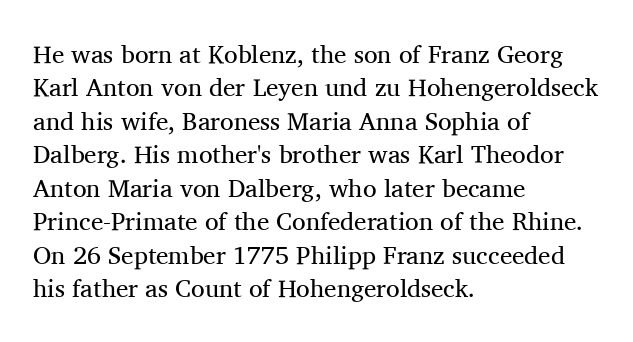
Q: Is the text bold? A: No.
Q: Is the text italic (slanted)? A: No, it is upright.
Q: Is the text underlined? A: No.
Q: How is the paragraph aligned? A: Left-aligned.
Q: Is the spacing between letters normal or unusually wide? A: Normal.
Q: Is the spacing between lines tight, normal or loose? A: Normal.
